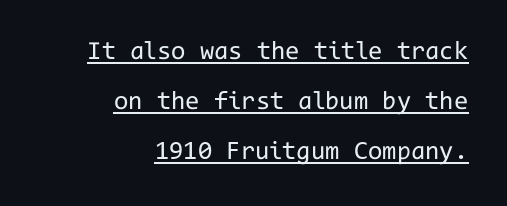
The image shows 26 px text type, upright; set right-aligned, loose line spacing (1.93x), normal letter spacing, underlined.
